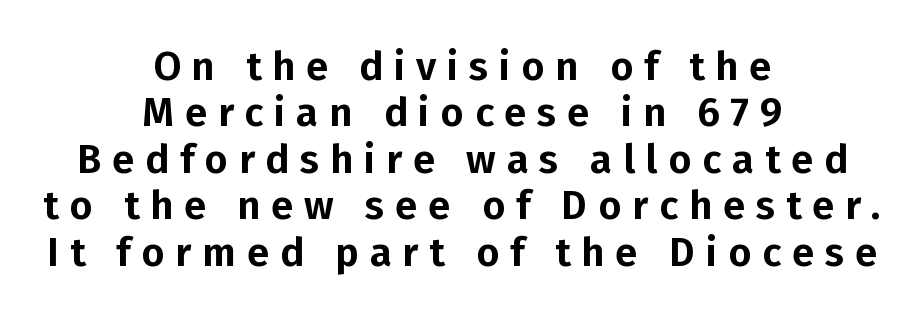
{"serif": "no", "italic": "no", "width": "normal", "stroke_contrast": "low", "x_height": "medium", "monospaced": "no", "underline": "no", "align": "center", "line_spacing_ratio": 1.16, "letter_spacing": "wide", "letter_spacing_em": 0.27, "glyph_px": 40}
